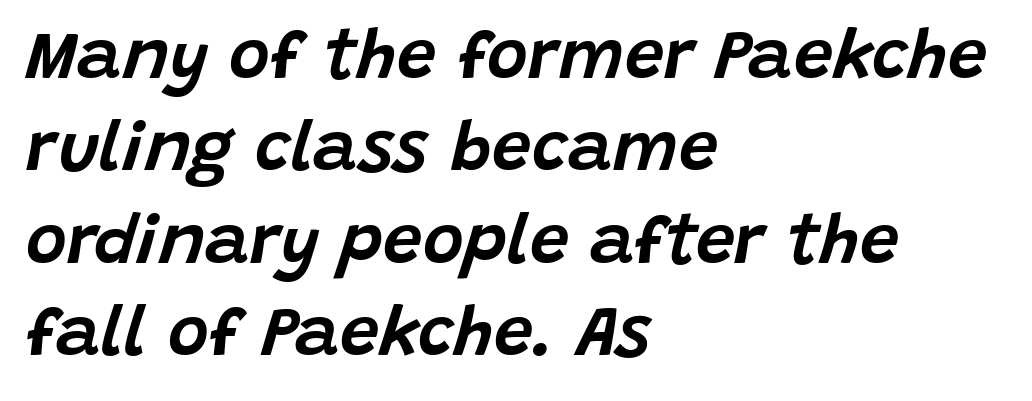
{"italic": "yes", "lean": "right", "slant_degrees": 15, "width": "normal", "stroke_contrast": "low", "x_height": "large", "monospaced": "no", "underline": "no", "align": "left", "line_spacing": "normal", "line_spacing_ratio": 1.32, "letter_spacing": "normal", "letter_spacing_em": 0.0, "glyph_px": 70}
